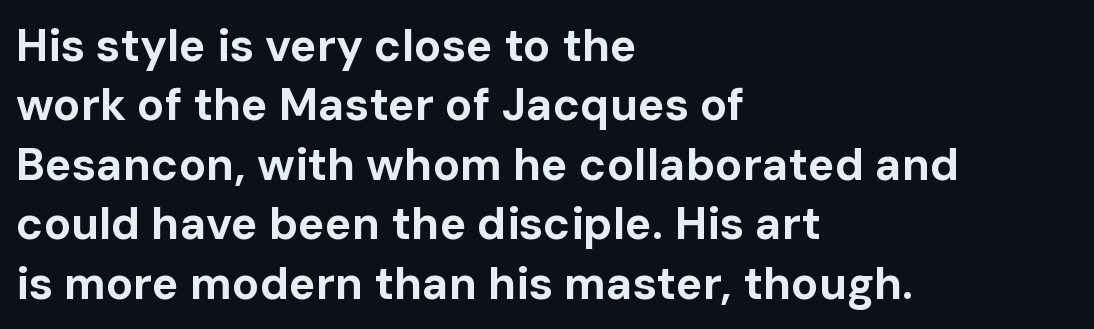
{"serif": "no", "italic": "no", "bold": "yes", "weight": "bold", "width": "normal", "stroke_contrast": "low", "x_height": "medium", "monospaced": "no", "underline": "no", "align": "left", "line_spacing": "normal", "line_spacing_ratio": 1.32, "letter_spacing": "normal", "letter_spacing_em": 0.0, "glyph_px": 45}
